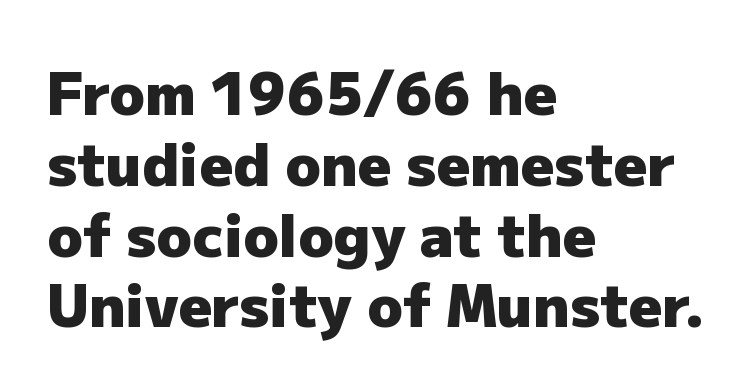
Bare-footed words on every line. Letterform terminals end flat and unadorned throughout the passage. Reading down the block, your eye returns to a fixed left position each line. These lines keep a tight, regular rhythm from letter to letter.
